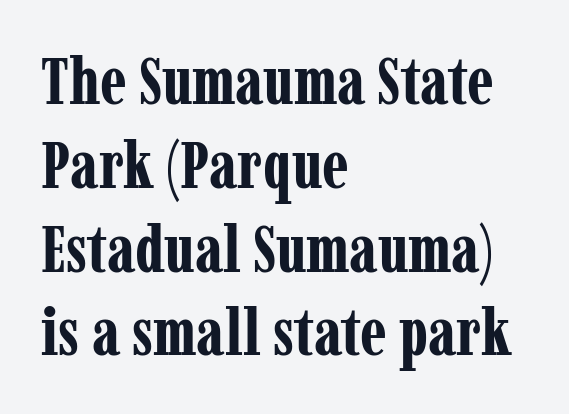
Unmarked baselines from the first word to the last. Compared with typical body copy, the letter spacing here is the same. The letters advance in unequal steps, a hallmark of proportional type. These lines are set flush left with a ragged right edge.
